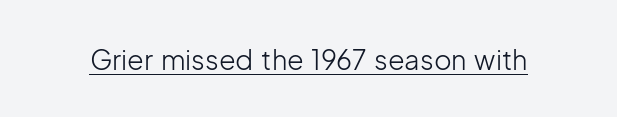
The image shows 27 px text type, upright; set normal letter spacing, underlined.
